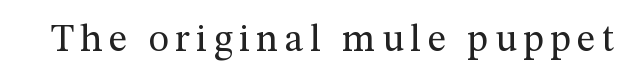
I'd call this a serif setting — the letters wear small feet. Weight: not bold — regular or lighter. Posture: straight, roman, zero tilt. Rule under the text: the space is simply empty.
